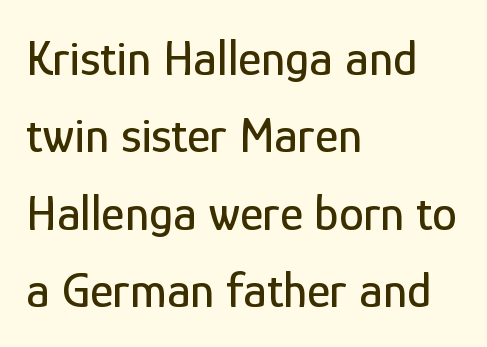
Q: Is the text italic (slanted)? A: No, it is upright.
Q: Is the typeface a serif or a sans-serif typeface? A: Sans-serif.
Q: Is the text underlined? A: No.
Q: How is the paragraph aligned? A: Left-aligned.
Q: Is the spacing between letters normal or unusually wide? A: Normal.
Q: Is the spacing between lines tight, normal or loose? A: Normal.
Q: Width (condensed, normal, or wide)? A: Condensed.
Q: Stroke contrast? A: Low.
Q: x-height? A: Medium.
Q: Monospaced? A: No.
